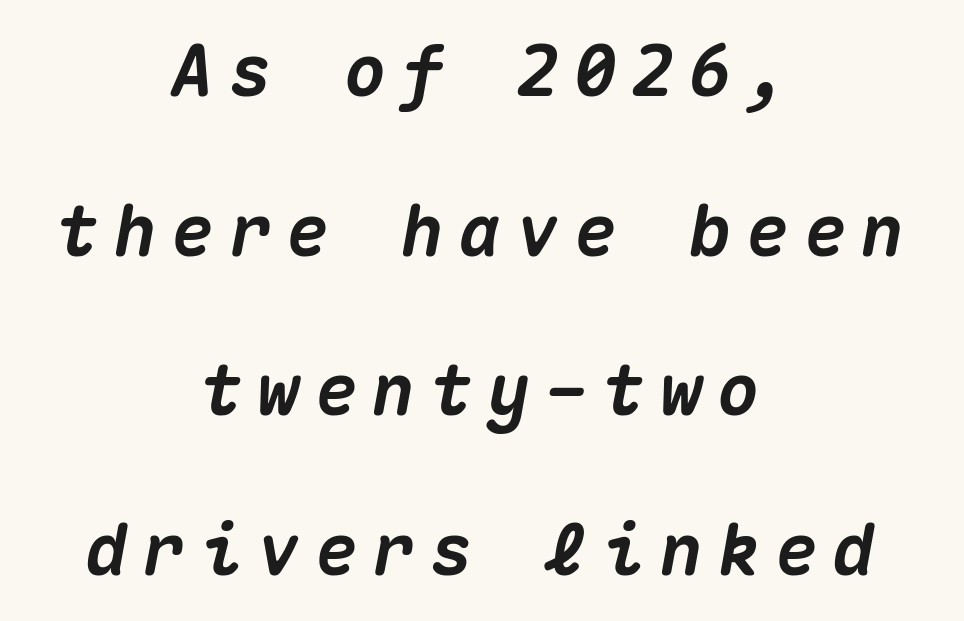
The image shows 71 px heavy type, italic (leaning right), monospaced; set centered, loose line spacing (2.25x), unusually wide letter spacing (+0.21 em), not underlined; medium stroke contrast and a medium x-height.
